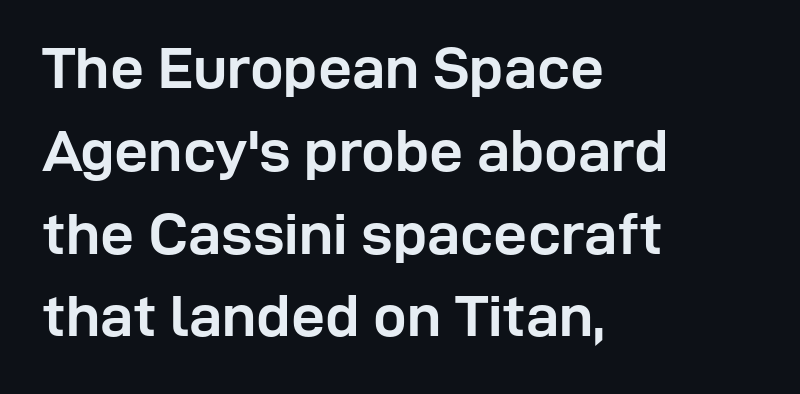
Q: Is the text bold? A: Yes.
Q: Is the text italic (slanted)? A: No, it is upright.
Q: Is the typeface a serif or a sans-serif typeface? A: Sans-serif.
Q: Is the text underlined? A: No.
Q: How is the paragraph aligned? A: Left-aligned.
Q: Is the spacing between letters normal or unusually wide? A: Normal.
Q: Is the spacing between lines tight, normal or loose? A: Normal.
Q: Width (condensed, normal, or wide)? A: Normal.
Q: Stroke contrast? A: Low.
Q: x-height? A: Medium.
Q: Monospaced? A: No.
